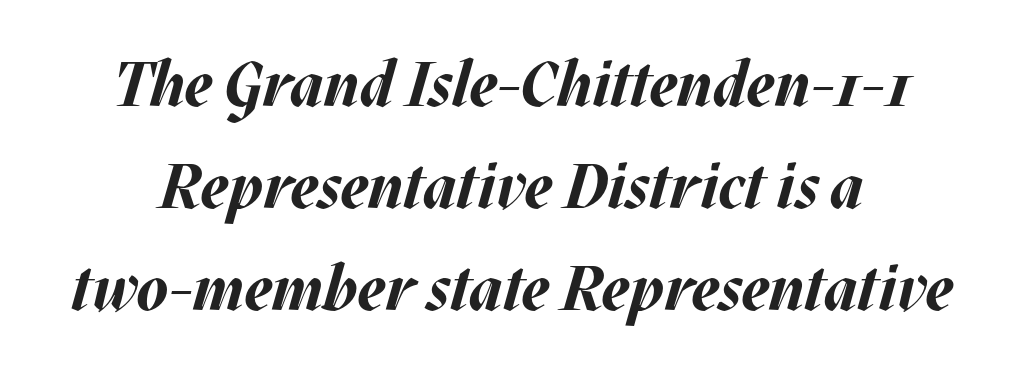
The image shows 63 px bold type, italic (leaning right); set normal line spacing (1.62x), normal letter spacing, not underlined; medium stroke contrast and a large x-height.
